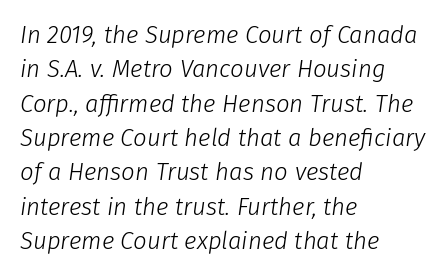
{"italic": "yes", "lean": "right", "slant_degrees": 8, "bold": "no", "underline": "no", "align": "left", "line_spacing": "normal", "line_spacing_ratio": 1.43, "letter_spacing": "normal", "letter_spacing_em": 0.0, "glyph_px": 24}
